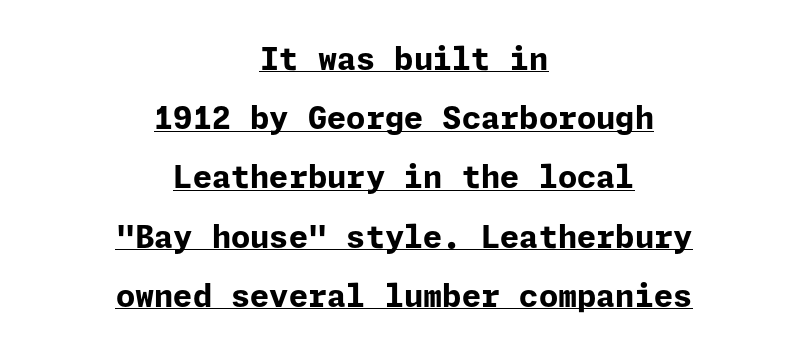
To sum up the face: it is a sans, with no serifs. Notice how a bar underscores the lettering throughout. The designer dialed line spacing up above the default. Notice how thick the strokes are: this is what a full bold looks like.
